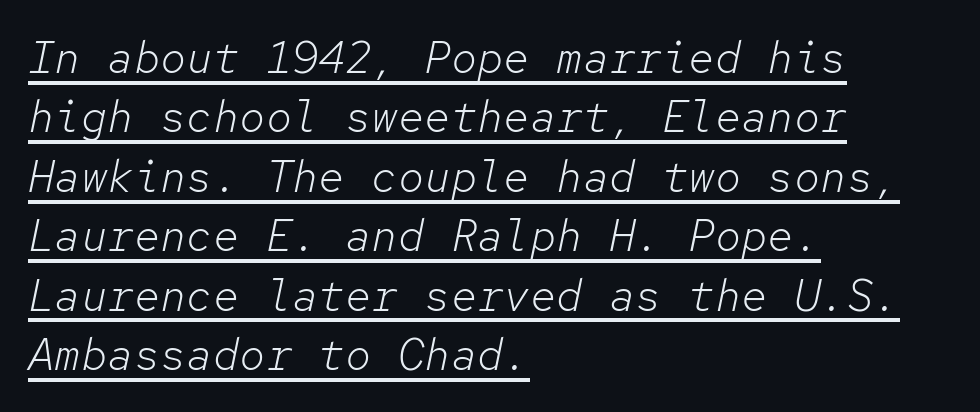
Looks like terminal output: every glyph gets an equal slot. The designer left line spacing at the default. Alignment: flush left. The typography opts for an oblique posture over an upright one. The face used here appears with an underline applied. Default kerning and tracking; the words read as compact shapes.
